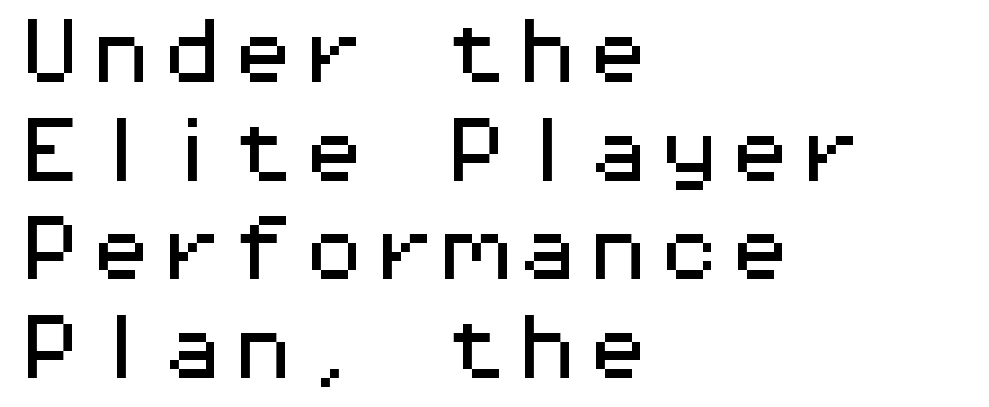
The image shows 71 px wide sans-serif type, upright, monospaced; set left-aligned, normal line spacing (1.39x), normal letter spacing, not underlined; medium stroke contrast and a medium x-height.
